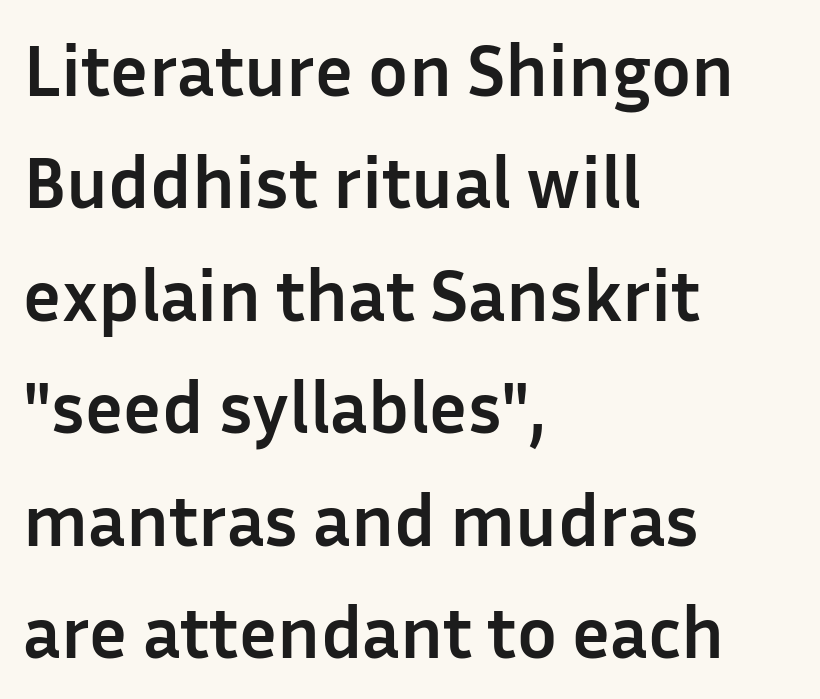
The image shows 74 px semibold sans-serif type, upright; set left-aligned, normal line spacing (1.52x), normal letter spacing, not underlined; low stroke contrast and a medium x-height.
